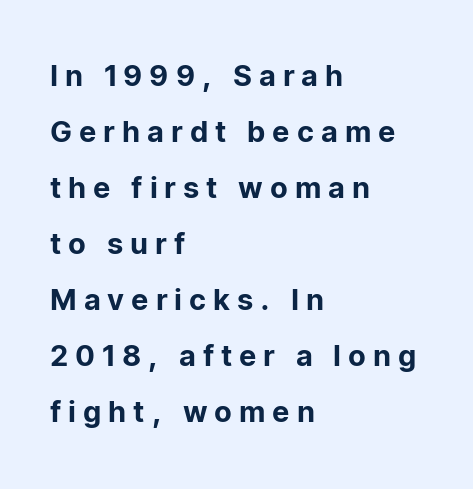
How are the letters spaced? Widely, with obvious added tracking. The space between consecutive lines is lavish. Words float on clear page, feet unadorned. This rendering uses left alignment, leaving the right contour irregular. Examine the stroke ends and you'll find no serifs.
